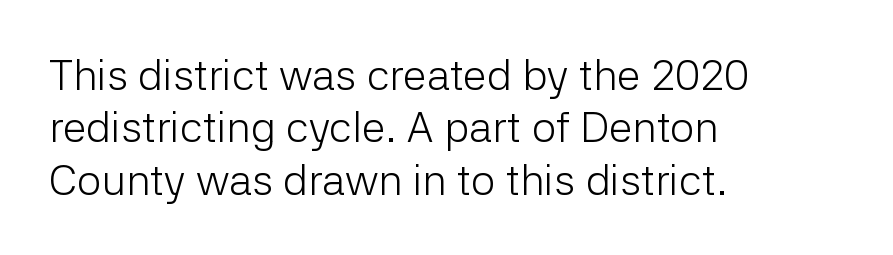
Q: Is the text bold? A: No.
Q: Is the text italic (slanted)? A: No, it is upright.
Q: Is the typeface a serif or a sans-serif typeface? A: Sans-serif.
Q: Is the text underlined? A: No.
Q: How is the paragraph aligned? A: Left-aligned.
Q: Is the spacing between letters normal or unusually wide? A: Normal.
Q: Width (condensed, normal, or wide)? A: Normal.
Q: Stroke contrast? A: Low.
Q: x-height? A: Medium.
Q: Monospaced? A: No.
